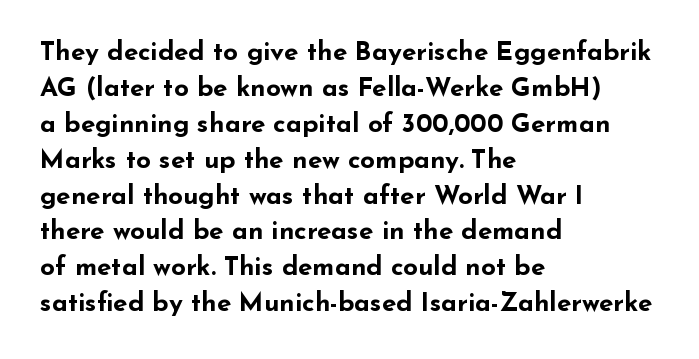
{"italic": "no", "bold": "yes", "underline": "no", "align": "left", "line_spacing": "normal", "line_spacing_ratio": 1.38, "letter_spacing": "normal", "letter_spacing_em": 0.0, "glyph_px": 26}
